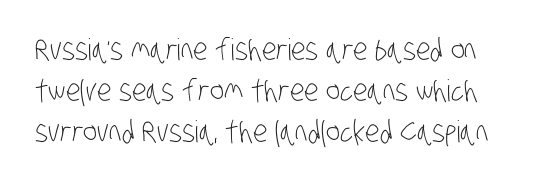
The letters carry no serifs — their stems end cleanly without finishing strokes. Here the designer chose a conventional face with non-uniform glyph widths. Heft: none added — not bold. Each word holds together tightly as a unit, with standard inter-letter gaps. Descender tails drop into unmarked territory. Compared with typical paragraphs, the rows here are spaced about the same.
